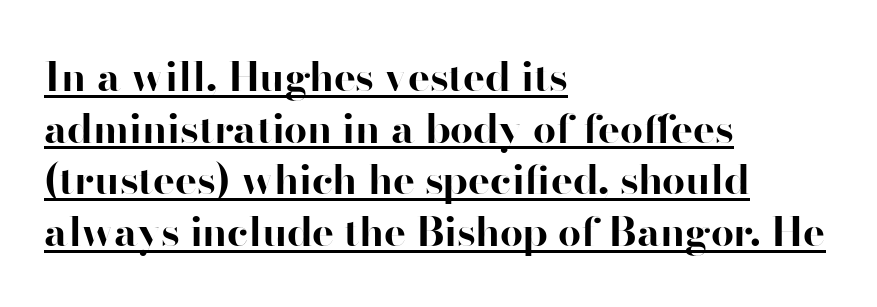
The image shows 41 px bold sans-serif type, upright; set left-aligned, normal line spacing (1.26x), normal letter spacing, underlined; high stroke contrast and a small x-height.
